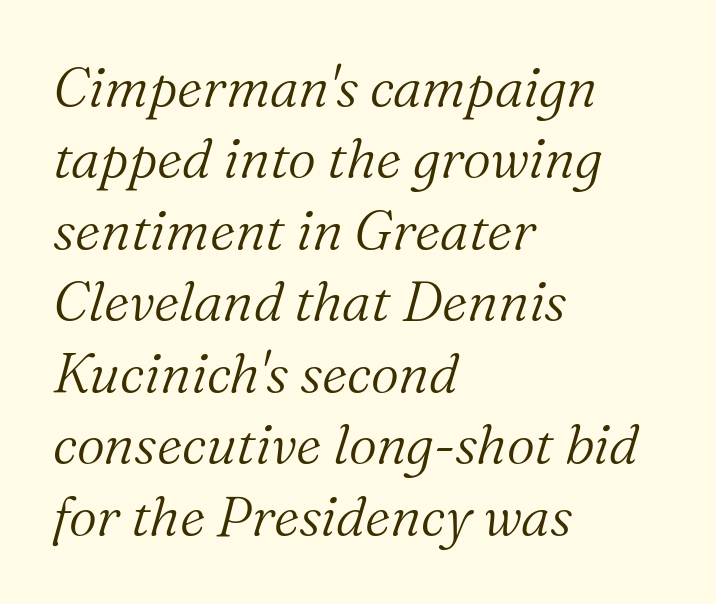
The image shows 55 px light serif type, italic (leaning right); set left-aligned, normal line spacing (1.3x), normal letter spacing, not underlined; medium stroke contrast and a medium x-height.
